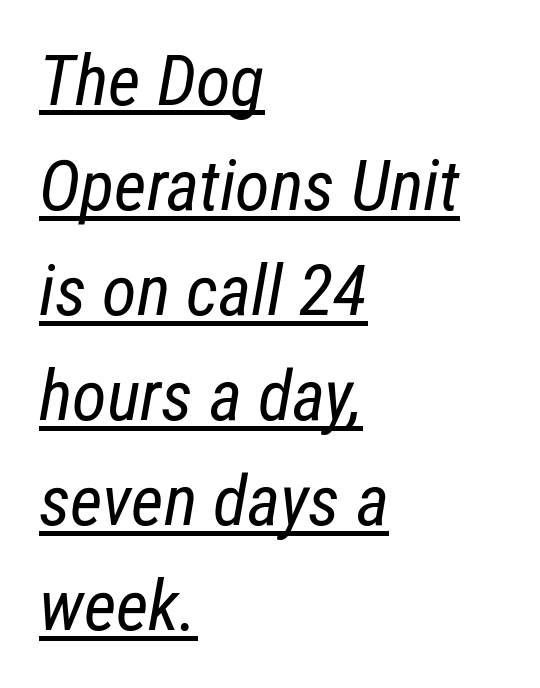
The image shows 71 px regular-weight, condensed type, italic (leaning right); set left-aligned, normal line spacing (1.48x), normal letter spacing, underlined; low stroke contrast and a medium x-height.
